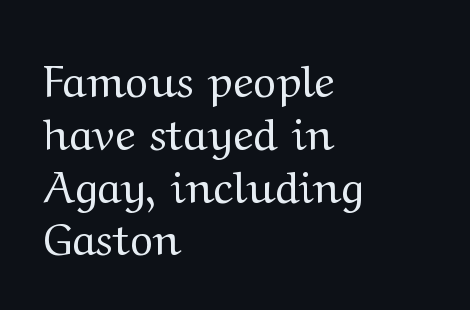
Bare-footed words on every line. Bold? No — there's no thickening of the strokes. The text block is weighted toward the left margin, trailing off unevenly rightward. Little horizontal feet cap the strokes, marking this as serif type.
